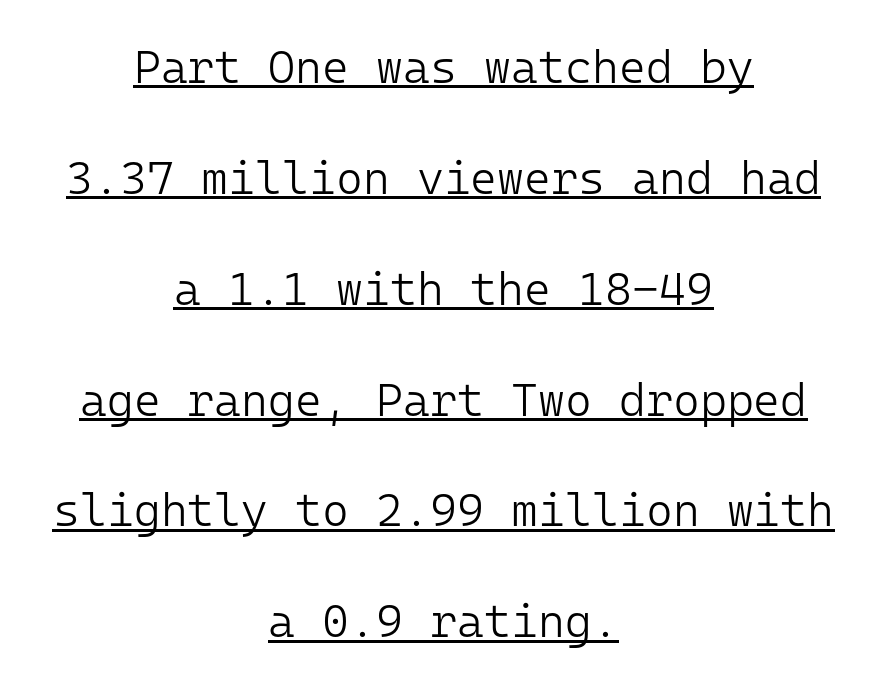
The image shows 46 px light sans-serif type, upright, monospaced; set centered, loose line spacing (2.41x), normal letter spacing, underlined; low stroke contrast and a medium x-height.
